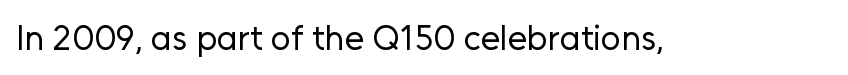
Q: Is the text bold? A: No.
Q: Is the text italic (slanted)? A: No, it is upright.
Q: Is the typeface a serif or a sans-serif typeface? A: Sans-serif.
Q: Is the text underlined? A: No.
Q: Is the spacing between letters normal or unusually wide? A: Normal.
Q: Width (condensed, normal, or wide)? A: Normal.
Q: Stroke contrast? A: Low.
Q: x-height? A: Medium.
Q: Monospaced? A: No.
